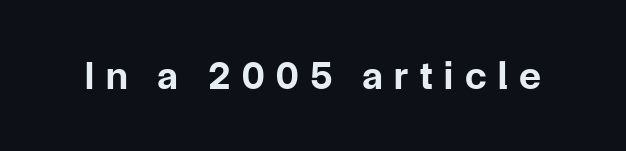
The font's upright variant was chosen for this text. Proportional: the letters do not fall into vertical columns. The glyphs have the mass of a bold cut. Regarding serifs, this sample does without them.
